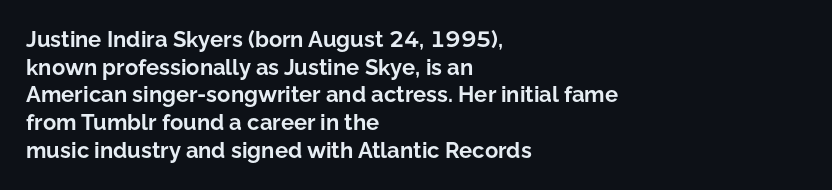
{"italic": "no", "bold": "yes", "underline": "no", "align": "left", "line_spacing": "normal", "line_spacing_ratio": 1.26, "letter_spacing": "normal", "letter_spacing_em": 0.0, "glyph_px": 22}
